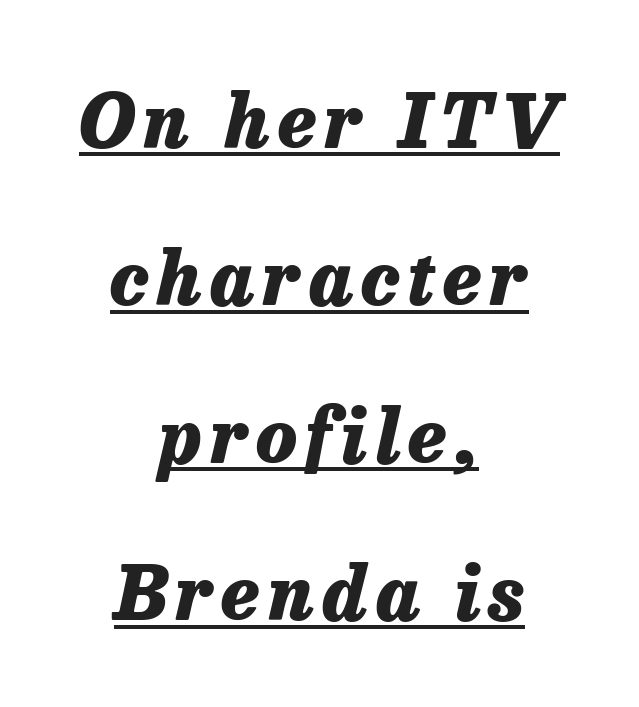
{"italic": "yes", "lean": "right", "slant_degrees": 13, "bold": "yes", "weight": "heavy", "width": "normal", "stroke_contrast": "low", "x_height": "medium", "monospaced": "no", "underline": "yes", "align": "center", "line_spacing": "loose", "line_spacing_ratio": 2.1, "glyph_px": 75}
